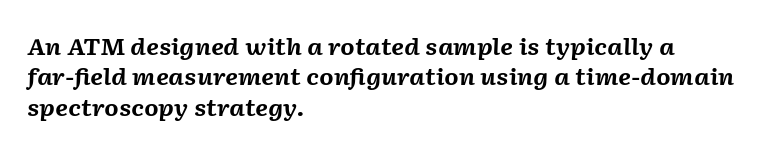
The image shows 23 px bold type, italic (leaning right); set left-aligned, normal line spacing (1.32x), normal letter spacing, not underlined.
